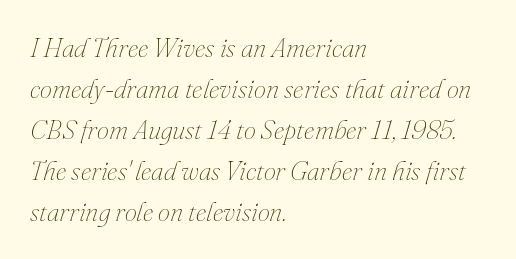
Beneath every word, the page is bare. Summary of weight: not heavy and not bold. The text carries the slant typical of an italic or oblique font. Short and long lines alike share a common starting point at left. Leading matches the norm, producing a regular column. The type is set solid horizontally, with unmodified tracking.
